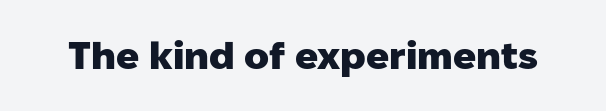
The image shows 38 px heavy sans-serif type, upright; set normal letter spacing, not underlined; low stroke contrast and a medium x-height.
